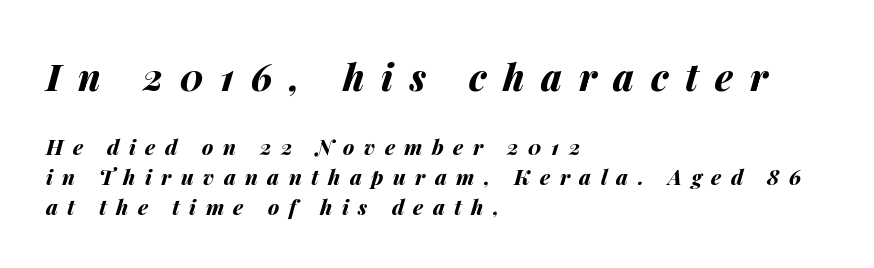
The image shows 37 px bold type, italic (leaning right); set left-aligned, normal line spacing (1.44x), unusually wide letter spacing (+0.45 em), not underlined; the first (top) block is 1.76x larger; medium stroke contrast and a medium x-height.
